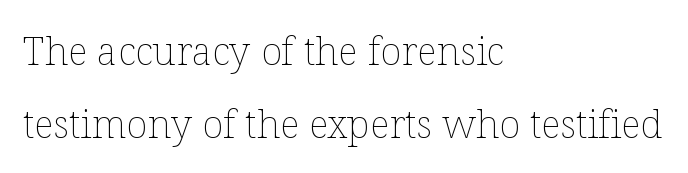
{"italic": "no", "bold": "no", "weight": "thin", "width": "normal", "stroke_contrast": "low", "x_height": "medium", "monospaced": "no", "underline": "no", "align": "left", "line_spacing_ratio": 1.86, "letter_spacing": "normal", "letter_spacing_em": 0.0, "glyph_px": 39}
